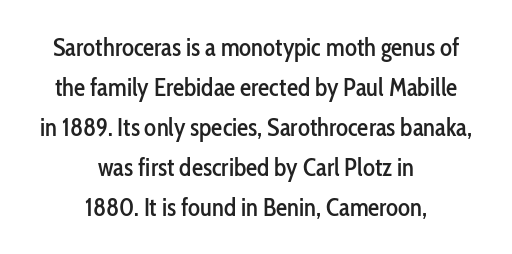
A typesetter would mark this as roman, not italic. Bare-footed words on every line. Reading down the column, the eye jumps a familiar distance to each next line. These lines keep a tight, regular rhythm from letter to letter. Leftover space on each line is divided equally before and after the words.
